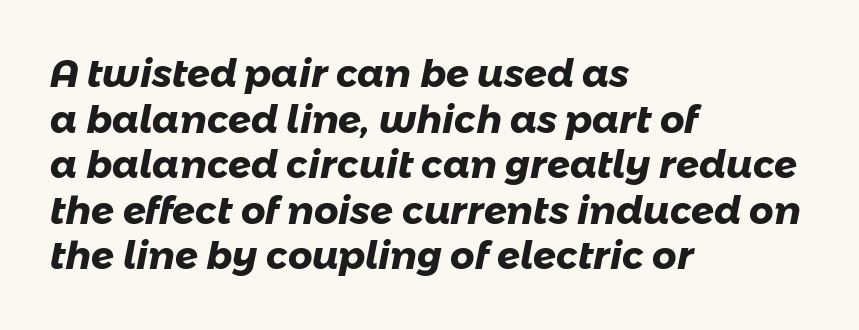
Each letter keeps its own natural width here, so spacing adapts to shape. Each row of text sits above clean, open space. The face used here has the dense, thick strokes of a bold. I'd call this a sans setting — the letters go barefoot. Horizontally, the lines are justified to the leading edge only. Short note: letters normally spaced.
